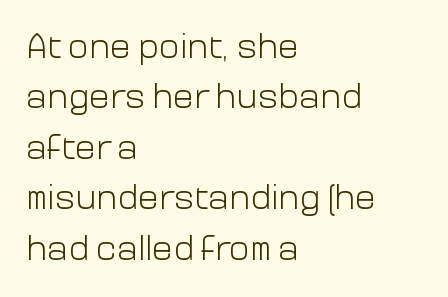
Nothing unusual about the tracking: characters are spaced as the font intends. Style check: upright. Typographically, this falls in the sans-serif category. The letters advance in unequal steps, a hallmark of proportional type.
